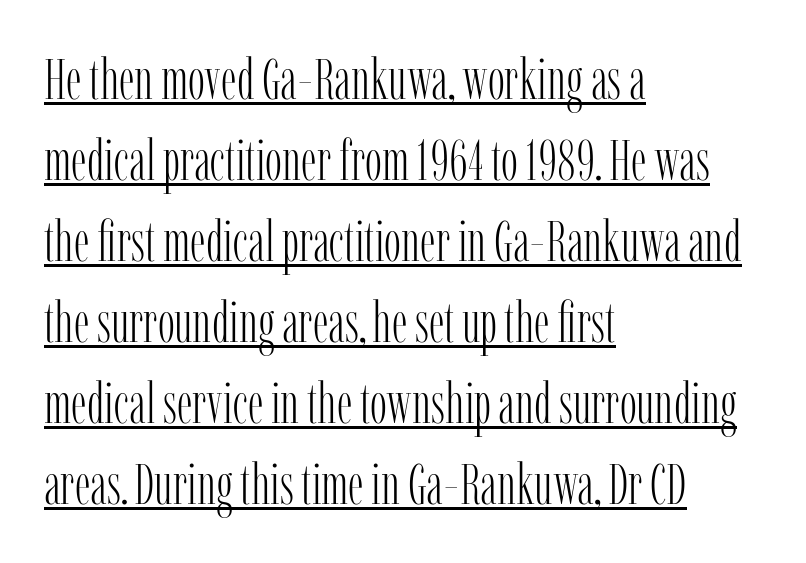
The image shows 57 px light, condensed serif type, upright; set left-aligned, normal line spacing (1.42x), normal letter spacing, underlined; low stroke contrast and a medium x-height.
